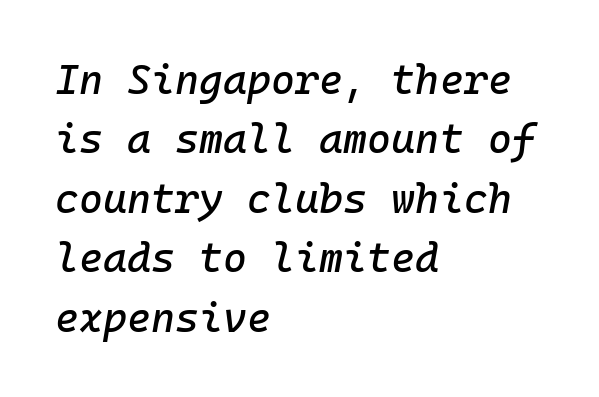
{"italic": "yes", "lean": "right", "slant_degrees": 10, "width": "normal", "stroke_contrast": "low", "x_height": "medium", "monospaced": "yes", "underline": "no", "align": "left", "line_spacing": "normal", "line_spacing_ratio": 1.45, "letter_spacing": "normal", "letter_spacing_em": 0.0, "glyph_px": 41}
